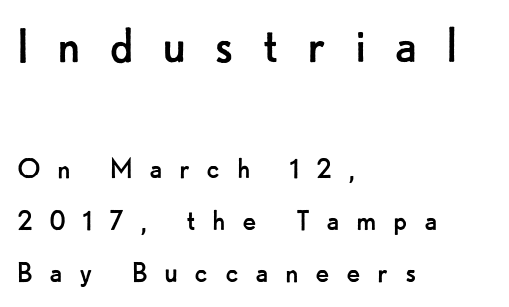
The image shows 57 px regular-weight sans-serif type, upright; set left-aligned, normal line spacing (1.57x), unusually wide letter spacing (+0.49 em), not underlined; the first (top) block is 1.73x larger; low stroke contrast and a small x-height.
